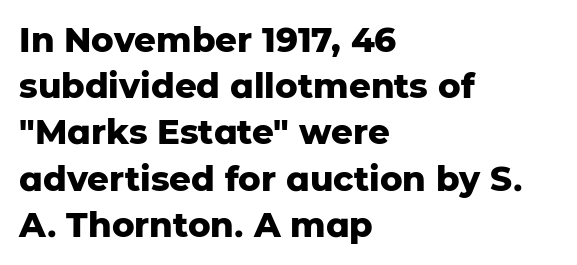
Each letter keeps its own natural width here, so spacing adapts to shape. Students, this is bold: see how much ink each stroke carries. The passage shown is typeset with a sans-serif family. The setting favours the left margin, as ordinary paragraphs usually do. Nope, not italic — everything's standing straight. The specimen omits any rule beneath the text block's lines.
